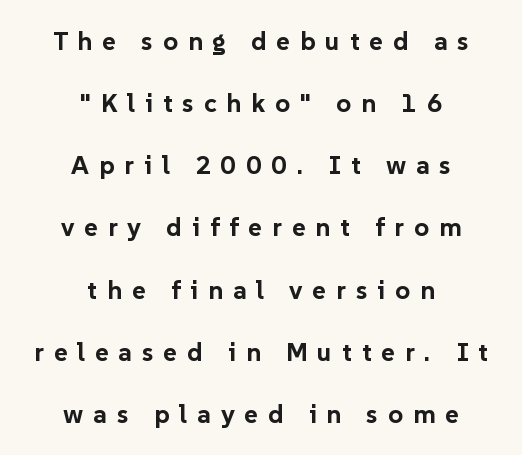
The image shows 26 px bold type, upright; set centered, loose line spacing (2.39x), unusually wide letter spacing (+0.38 em), not underlined.
